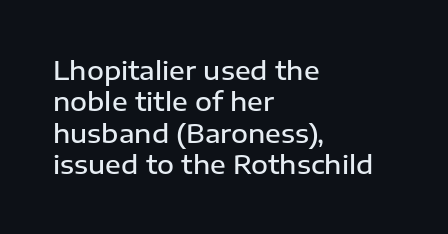
The image shows 26 px text type, upright; set left-aligned, line spacing 1.21x, normal letter spacing, not underlined.
